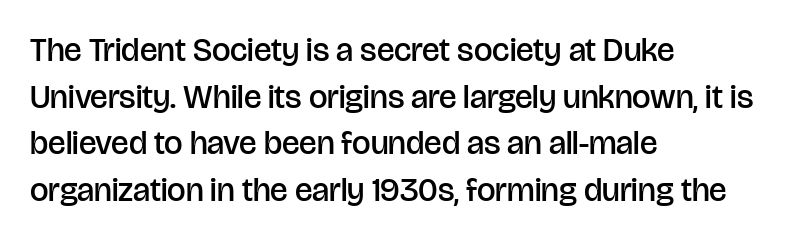
The foot of each line stays bare and open. Italic: no, the glyphs are upright roman. Notice the strokes are somewhat thickened but not fully heavy: this is a semibold. Glyph-to-glyph distance matches everyday printed text. Regular leading.
